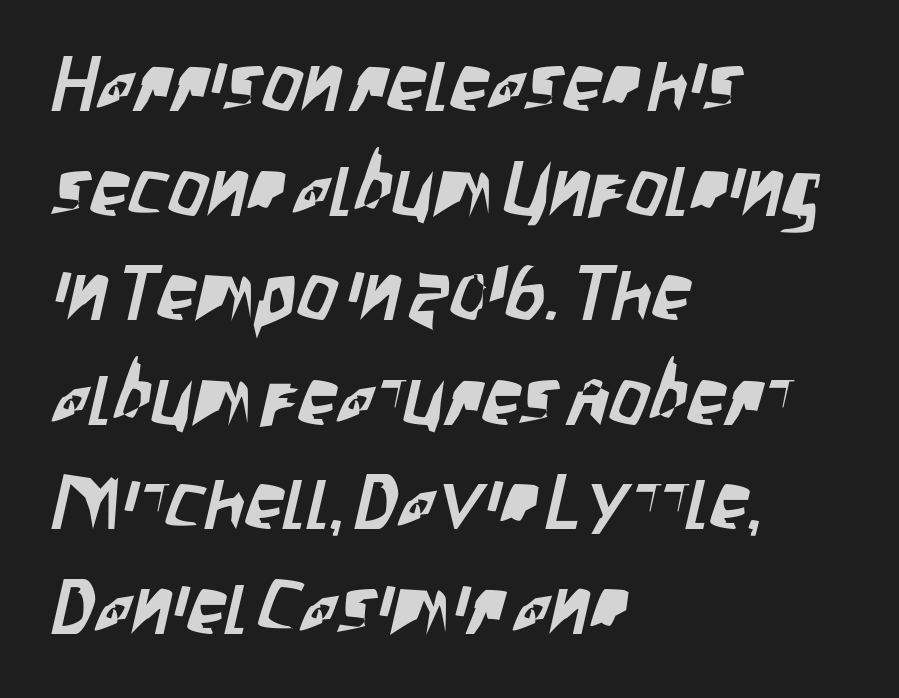
The image shows 78 px condensed sans-serif type; set left-aligned, normal line spacing (1.34x), normal letter spacing, not underlined; low stroke contrast and a large x-height.
